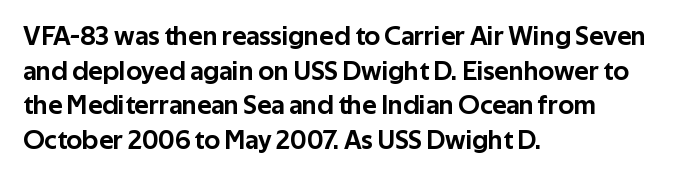
The image shows 27 px text type, upright; set left-aligned, normal line spacing (1.28x), normal letter spacing, not underlined.
